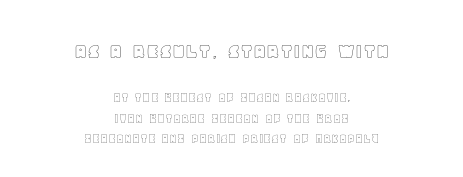
Q: Is the text italic (slanted)? A: No, it is upright.
Q: Is the text underlined? A: No.
Q: How is the paragraph aligned? A: Centered.
Q: Is the spacing between letters normal or unusually wide? A: Normal.
Q: Is the spacing between lines tight, normal or loose? A: Normal.
Q: Which block of text is set in a larger size, the first (top) or the second (bottom)? A: The first (top) one.
